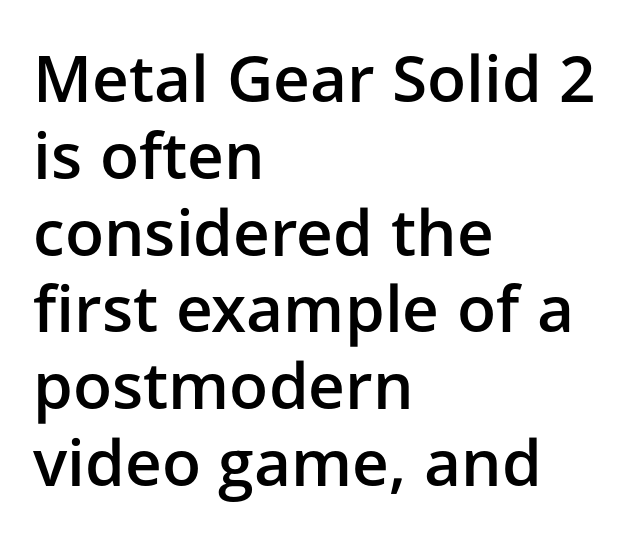
The image shows 64 px semibold sans-serif type, upright; set left-aligned, line spacing 1.2x, normal letter spacing, not underlined; low stroke contrast and a medium x-height.
